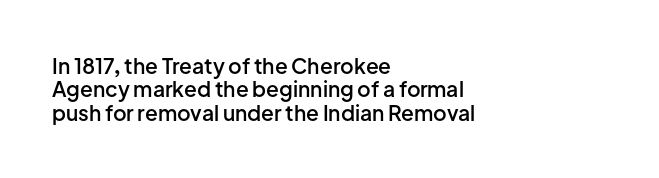
The string is rendered with underlining switched off. Does the copy run flush right? No — it runs flush left. Default kerning and tracking; the words read as compact shapes. When letters stand straight like this, we call the style roman or upright.
